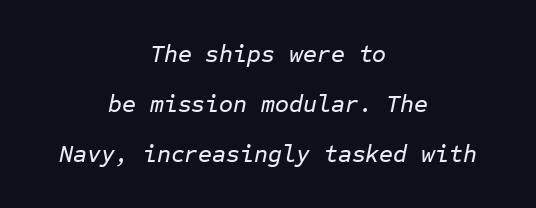
Q: Is the text italic (slanted)? A: Yes, it leans right by about 12 degrees.
Q: Is the text underlined? A: No.
Q: How is the paragraph aligned? A: Centered.
Q: Is the spacing between letters normal or unusually wide? A: Normal.
Q: Is the spacing between lines tight, normal or loose? A: Loose.
